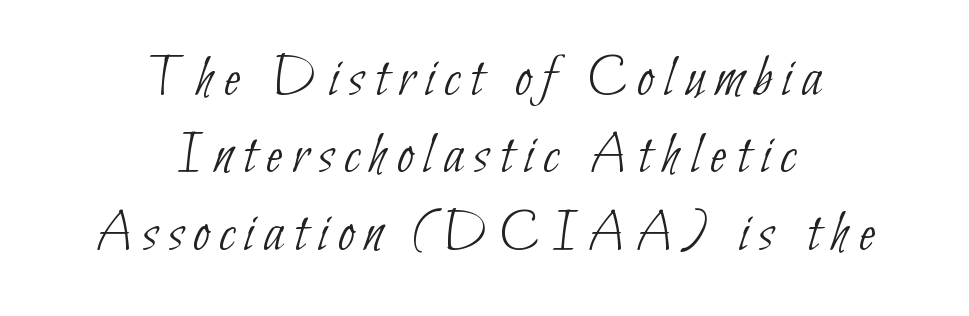
Are there feet on the stems? There aren't — it's a sans. You could not count columns in this text — the font is proportionally spaced. Clear beneath every line of the passage. Compared with typical paragraphs, the rows here are spaced about the same. The text block is weighted toward neither margin, spreading evenly from the middle.
